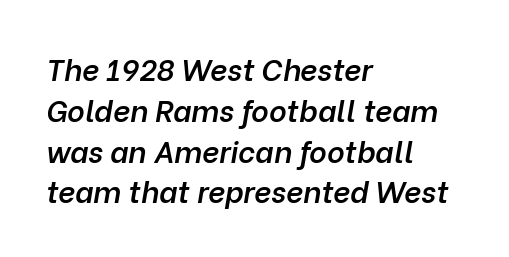
The passage shown leans; its letterforms are oblique. This sample has the flowing, uneven cadence of proportional lettering. Nobody touched the tracking dial on this one. Rows of type keep a routine distance in the vertical direction.
